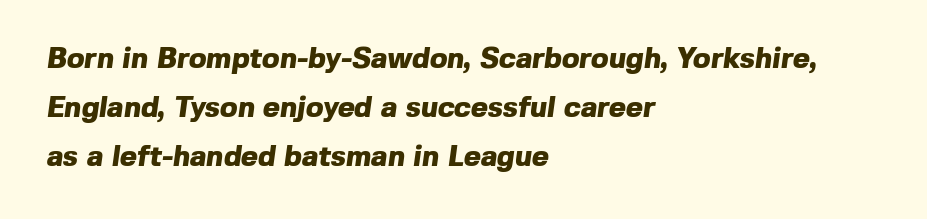
Serif or sans? Sans — the stroke terminals are bare. Notice how descenders clear the ascenders below comfortably — that's standard leading. You could not count columns in this text — the font is proportionally spaced. In terms of letterspacing, this is plain default setting. The face used here has the dense, thick strokes of a bold.
